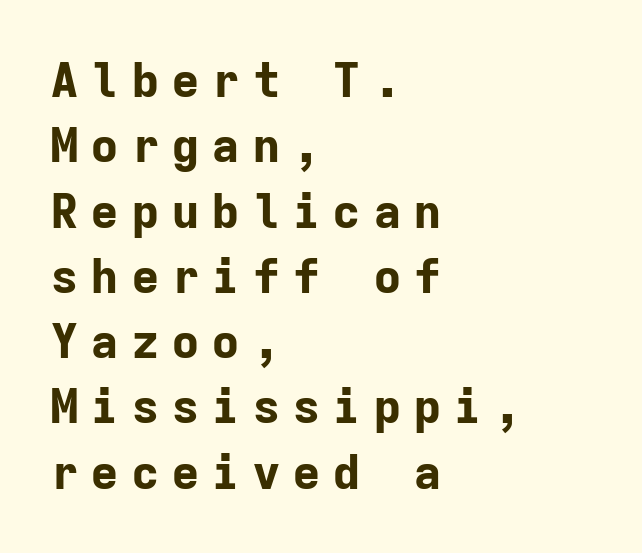
Q: Is the text bold? A: Yes.
Q: Is the text italic (slanted)? A: No, it is upright.
Q: Is the typeface a serif or a sans-serif typeface? A: Sans-serif.
Q: Is the text underlined? A: No.
Q: How is the paragraph aligned? A: Left-aligned.
Q: Is the spacing between letters normal or unusually wide? A: Unusually wide.
Q: Is the spacing between lines tight, normal or loose? A: Normal.
Q: Width (condensed, normal, or wide)? A: Normal.
Q: Stroke contrast? A: Low.
Q: x-height? A: Medium.
Q: Monospaced? A: Yes.
